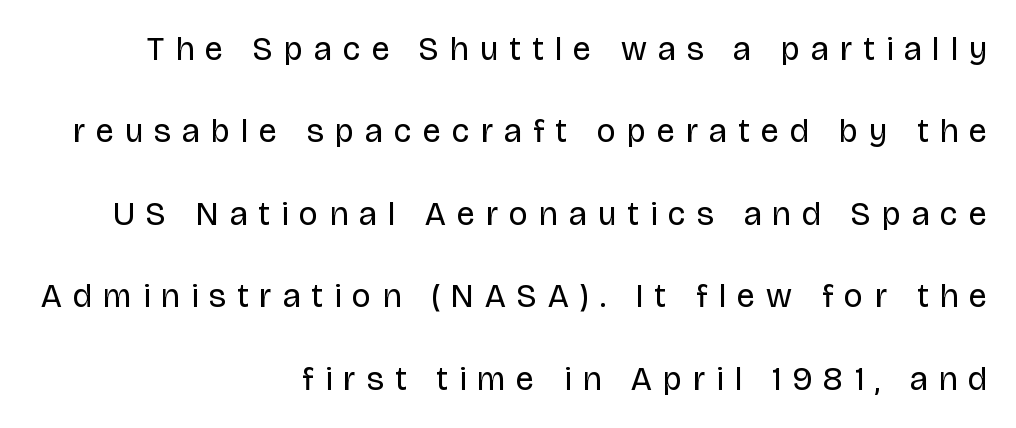
The image shows 33 px regular-weight sans-serif type, upright; set right-aligned, loose line spacing (2.5x), unusually wide letter spacing (+0.34 em), not underlined; low stroke contrast and a large x-height.
